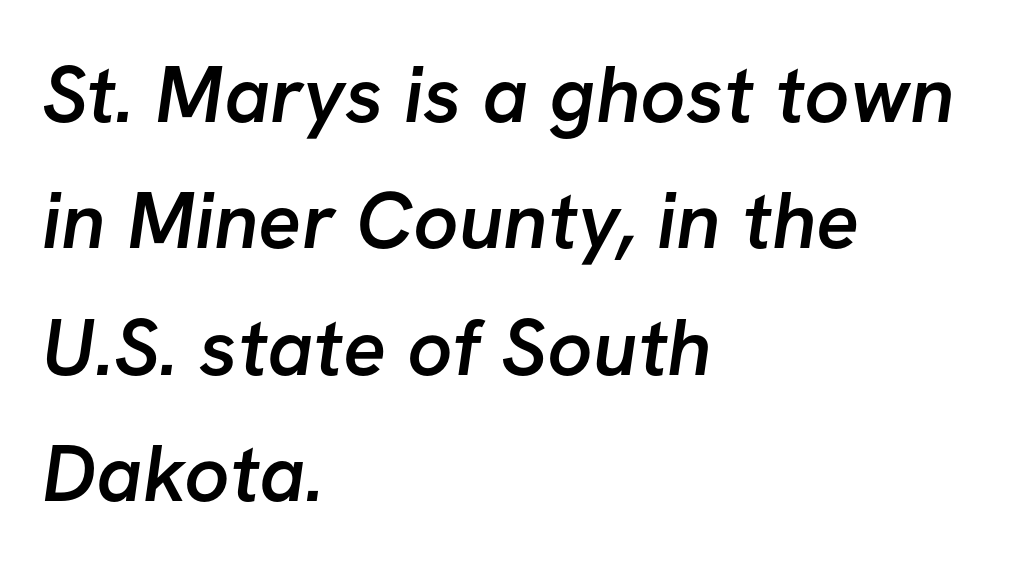
Interline gaps are of average width in this sample. Is this a sans? Yes — the strokes have no serifs. Layout note: lines flush left. The passage shown is semibold, sitting just below true bold.
